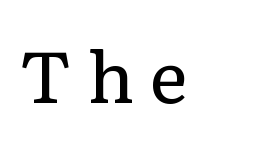
The image shows 71 px regular-weight serif type, upright; set unusually wide letter spacing (+0.22 em), not underlined; low stroke contrast and a medium x-height.
